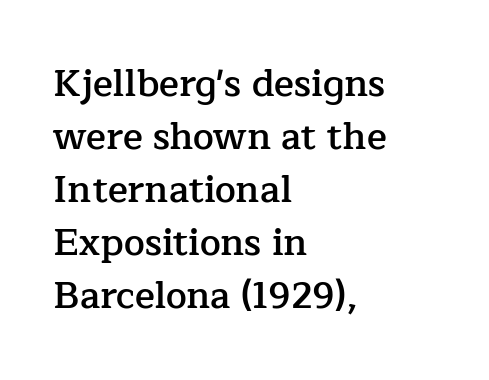
Q: Is the text bold? A: Semi-bold.
Q: Is the text italic (slanted)? A: No, it is upright.
Q: Is the typeface a serif or a sans-serif typeface? A: Serif.
Q: Is the text underlined? A: No.
Q: How is the paragraph aligned? A: Left-aligned.
Q: Is the spacing between letters normal or unusually wide? A: Normal.
Q: Is the spacing between lines tight, normal or loose? A: Normal.
Q: Width (condensed, normal, or wide)? A: Normal.
Q: Stroke contrast? A: Low.
Q: x-height? A: Medium.
Q: Monospaced? A: No.
